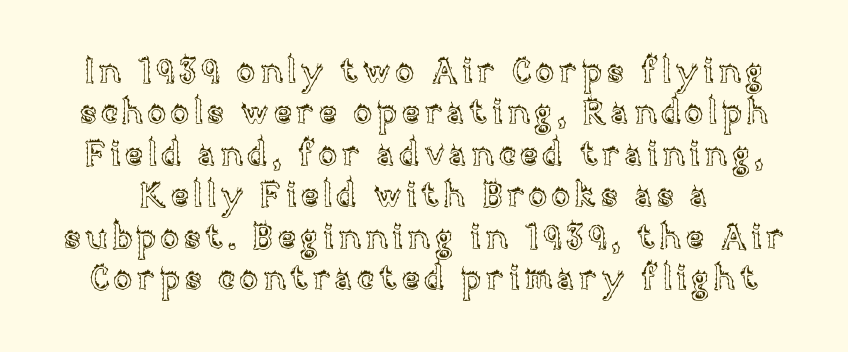
The type sits square on the baseline with zero lean. Quick note: underline off. Note the varied advance widths — an 'i' is clearly narrower than an 'm'.
